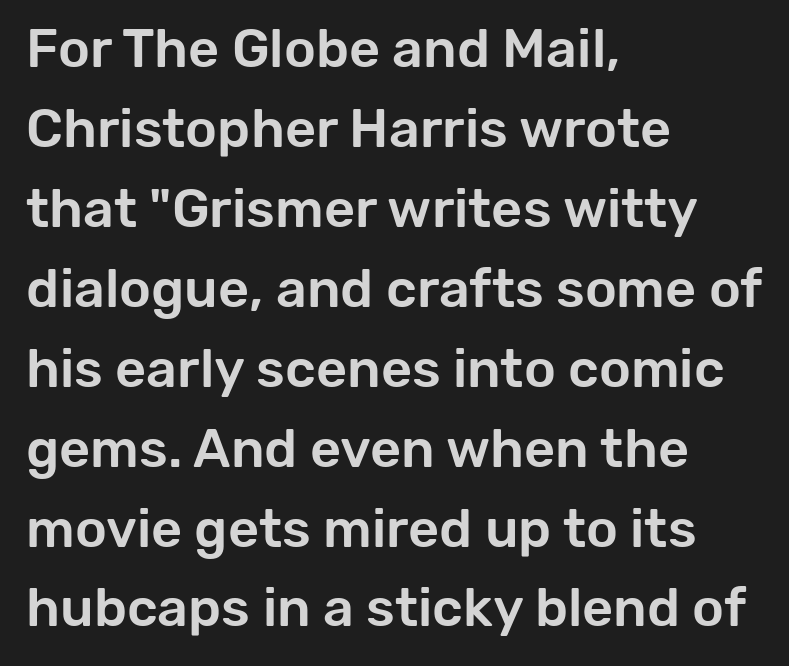
The image shows 54 px sans-serif type, upright; set left-aligned, normal line spacing (1.48x), normal letter spacing, not underlined; low stroke contrast and a medium x-height.
